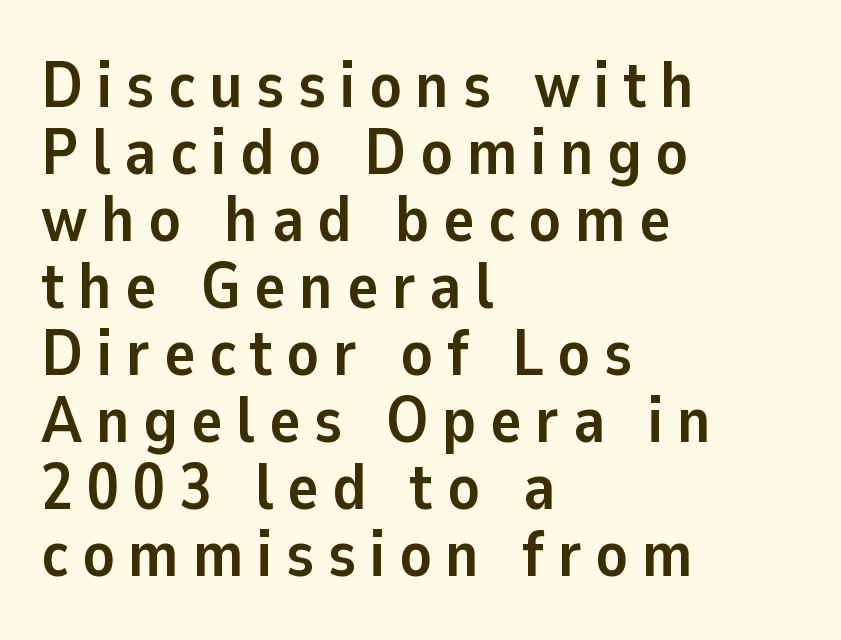
Q: Is the text bold? A: Yes.
Q: Is the text italic (slanted)? A: No, it is upright.
Q: Is the typeface a serif or a sans-serif typeface? A: Sans-serif.
Q: Is the text underlined? A: No.
Q: How is the paragraph aligned? A: Left-aligned.
Q: Is the spacing between letters normal or unusually wide? A: Unusually wide.
Q: Is the spacing between lines tight, normal or loose? A: Tight.
Q: Width (condensed, normal, or wide)? A: Normal.
Q: Stroke contrast? A: Low.
Q: x-height? A: Medium.
Q: Monospaced? A: No.
